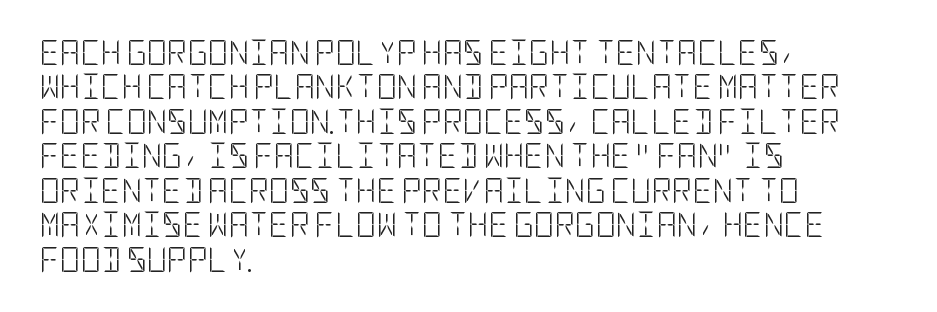
The image shows 25 px text type, upright; set left-aligned, normal line spacing (1.38x), normal letter spacing, not underlined.
